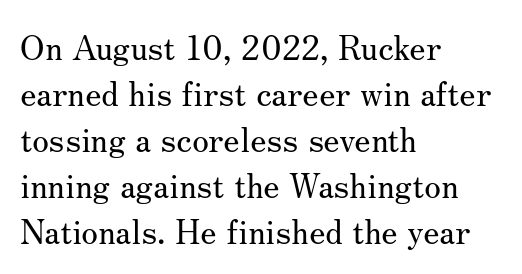
If you drew a line through each stem, it would be perfectly vertical. Regarding serifs, this sample has them. Only glyphs here, with clear space below each row. Compared with a typical body face, this is equally light or lighter still. Teacher's note: observe the even left margin — that is flush-left alignment. The tracking reads as untouched default to a designer's eye.
